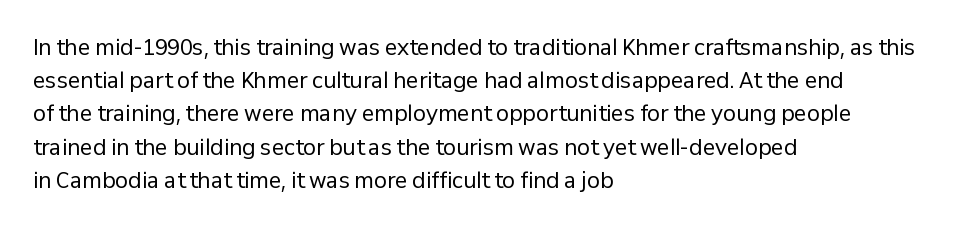
{"italic": "no", "bold": "no", "underline": "no", "align": "left", "line_spacing": "normal", "line_spacing_ratio": 1.58, "letter_spacing": "normal", "letter_spacing_em": 0.0, "glyph_px": 21}
